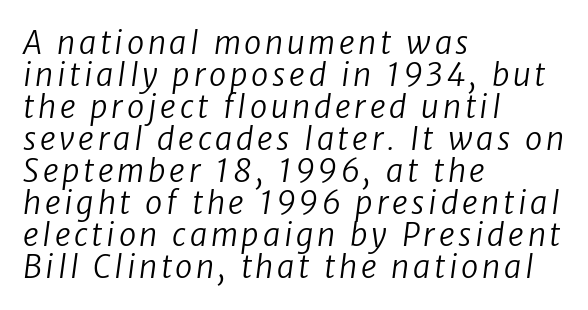
{"serif": "no", "bold": "no", "weight": "regular", "width": "normal", "stroke_contrast": "low", "x_height": "medium", "monospaced": "no", "underline": "no", "align": "left", "line_spacing": "tight", "line_spacing_ratio": 1.03, "glyph_px": 31}
